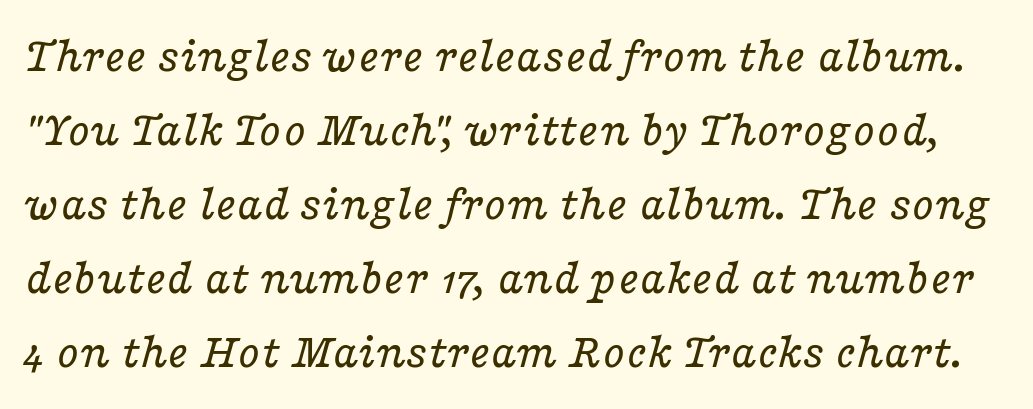
Q: Is the text bold? A: No.
Q: Is the text italic (slanted)? A: Yes, it leans right by about 16 degrees.
Q: Is the typeface a serif or a sans-serif typeface? A: Serif.
Q: Is the text underlined? A: No.
Q: Is the spacing between letters normal or unusually wide? A: Normal.
Q: Is the spacing between lines tight, normal or loose? A: Normal.
Q: Width (condensed, normal, or wide)? A: Wide.
Q: Stroke contrast? A: Low.
Q: x-height? A: Medium.
Q: Monospaced? A: No.
